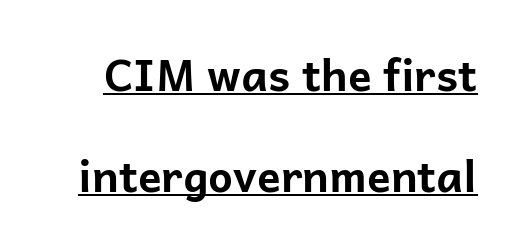
Q: Is the text bold? A: Yes.
Q: Is the text italic (slanted)? A: No, it is upright.
Q: Is the typeface a serif or a sans-serif typeface? A: Sans-serif.
Q: Is the text underlined? A: Yes.
Q: Is the spacing between letters normal or unusually wide? A: Normal.
Q: Is the spacing between lines tight, normal or loose? A: Loose.
Q: Width (condensed, normal, or wide)? A: Normal.
Q: Stroke contrast? A: Low.
Q: x-height? A: Medium.
Q: Monospaced? A: No.
